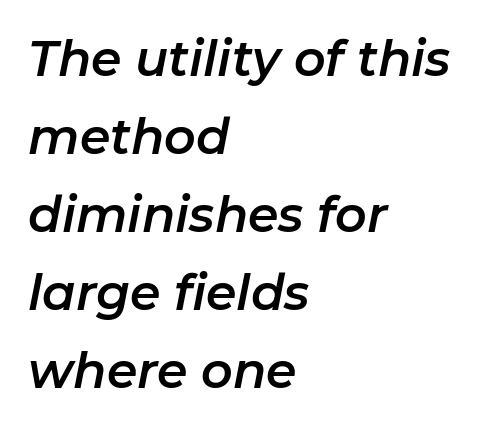
Horizontal bands of white between lines are of average thickness. Line beginnings align vertically; line endings do not. Is this a fixed-width face? No — the glyphs have proportional, varying widths. Does extra space separate the letters? No, they use regular spacing.
